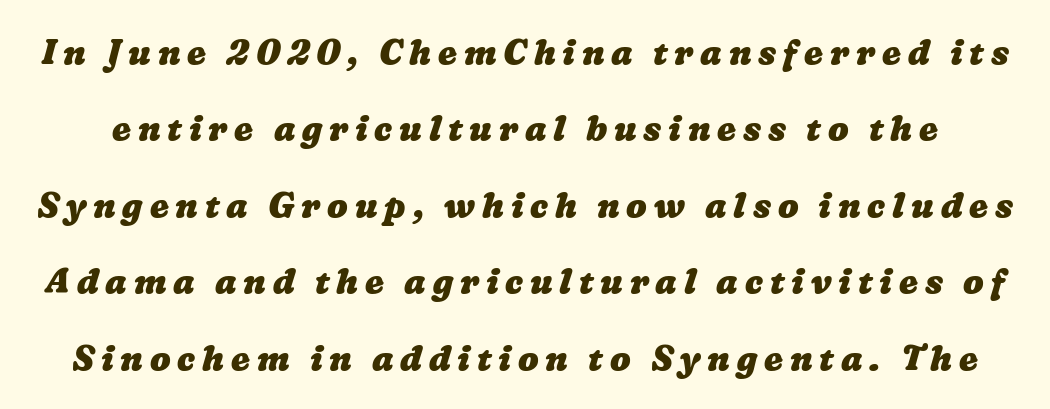
{"bold": "yes", "weight": "heavy", "width": "wide", "stroke_contrast": "low", "x_height": "medium", "monospaced": "no", "underline": "no", "line_spacing": "loose", "line_spacing_ratio": 2.25, "letter_spacing": "wide", "letter_spacing_em": 0.2, "glyph_px": 34}
